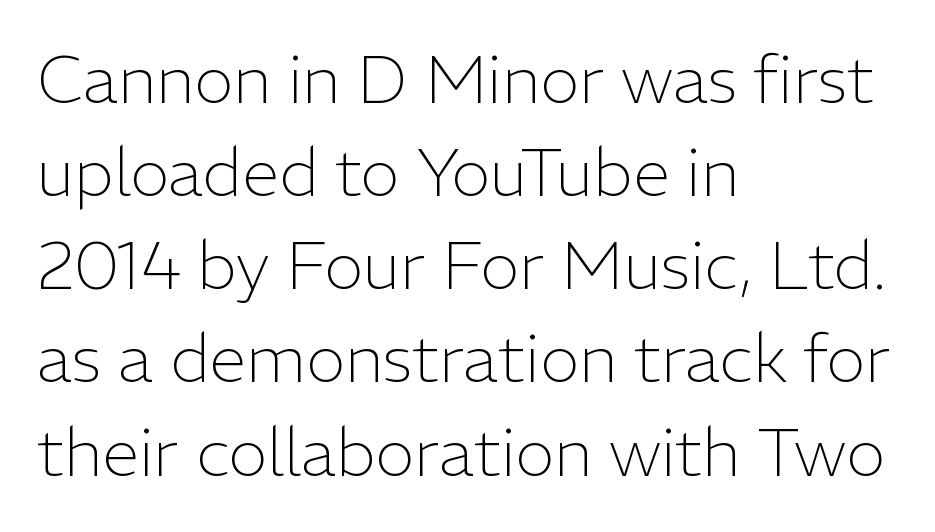
The image shows 67 px light sans-serif type, upright; set left-aligned, normal line spacing (1.39x), normal letter spacing, not underlined; low stroke contrast and a medium x-height.
